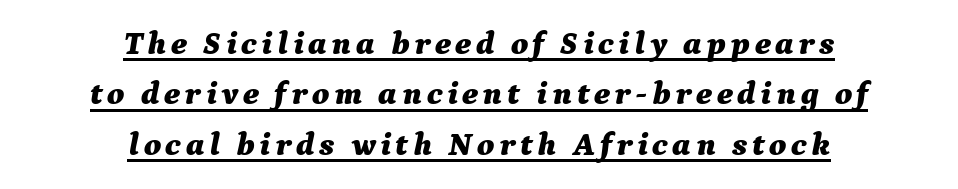
On the weight axis this lands at bold, roughly 700. These characters rest on top of a visible drawn line. Regular leading. These lines were composed using italics.
